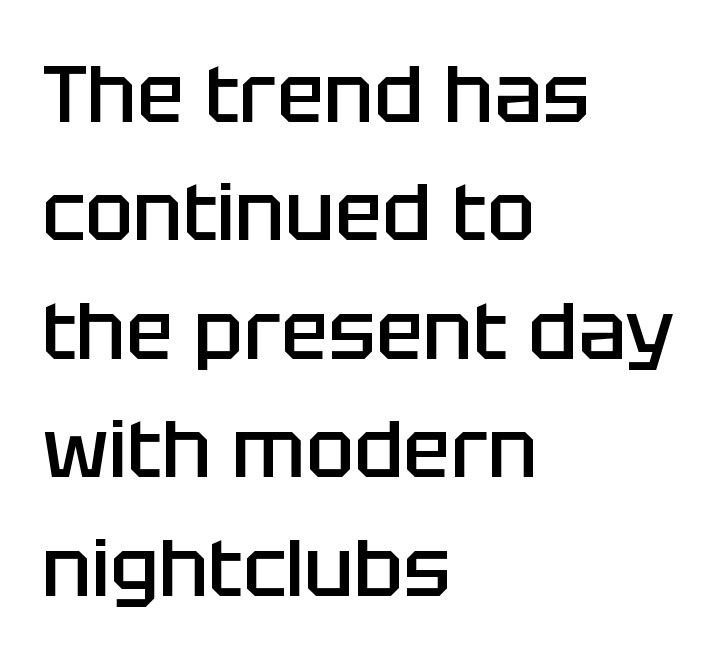
The image shows 80 px semibold sans-serif type, upright; set left-aligned, normal line spacing (1.48x), normal letter spacing, not underlined; low stroke contrast and a large x-height.
